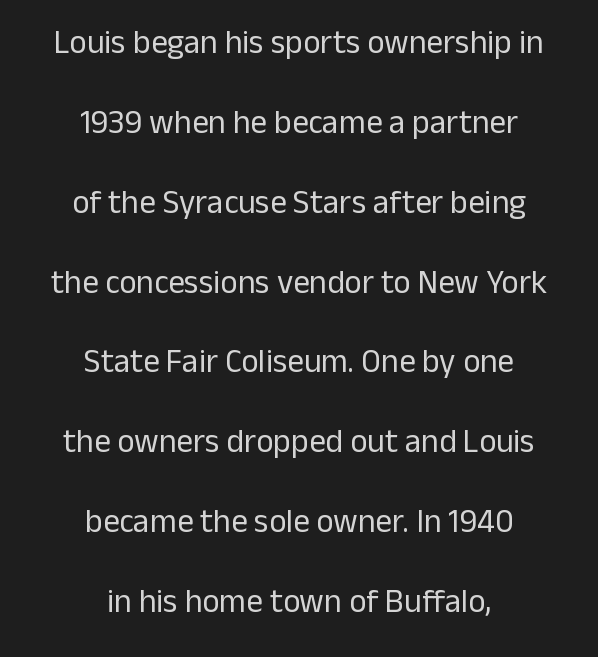
Honestly, there is no underline to notice here at all. No chunkiness to these letters — they're not bold. A typesetter would call this proportional, since set widths differ per character. Notice how the stems are strictly vertical — no italics here. You could fit nearly another row in the gap between these rows.
